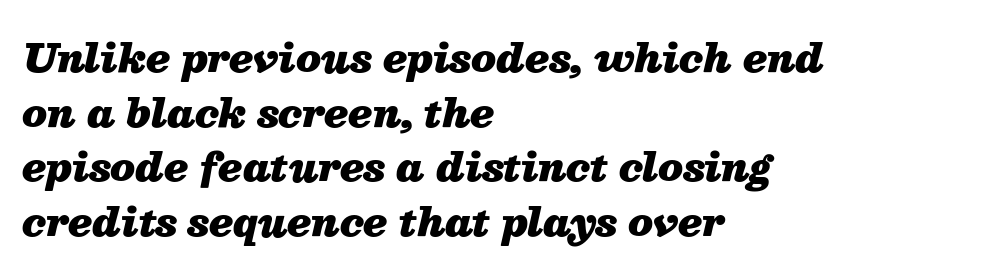
{"italic": "yes", "lean": "right", "slant_degrees": 13, "bold": "yes", "weight": "heavy", "width": "normal", "stroke_contrast": "medium", "x_height": "medium", "monospaced": "no", "underline": "no", "align": "left", "line_spacing": "normal", "line_spacing_ratio": 1.4, "letter_spacing": "normal", "letter_spacing_em": 0.0, "glyph_px": 39}
